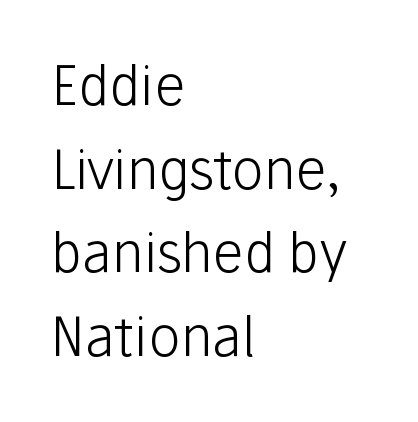
{"serif": "no", "italic": "no", "bold": "no", "weight": "light", "width": "normal", "stroke_contrast": "low", "x_height": "medium", "monospaced": "no", "underline": "no", "align": "left", "line_spacing": "normal", "line_spacing_ratio": 1.55, "letter_spacing": "normal", "letter_spacing_em": 0.0, "glyph_px": 54}
